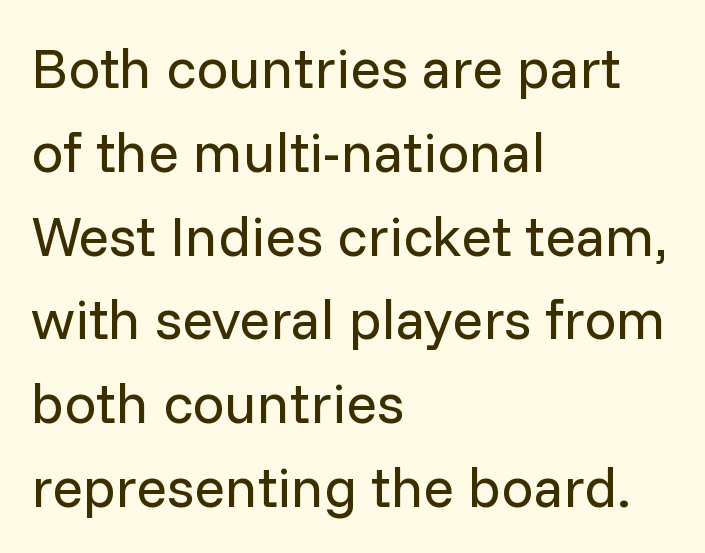
No word sits above an underline. The designer went with a sans here, leaving each stem footless. A typesetter would call this proportional, since set widths differ per character. The rendering keeps characters at their native spacing.
